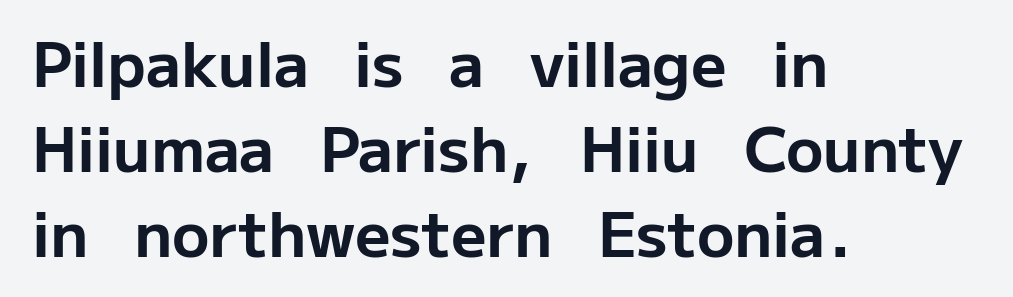
The image shows 62 px bold sans-serif type, upright; set left-aligned, normal line spacing (1.37x), normal letter spacing, not underlined; low stroke contrast and a medium x-height.
